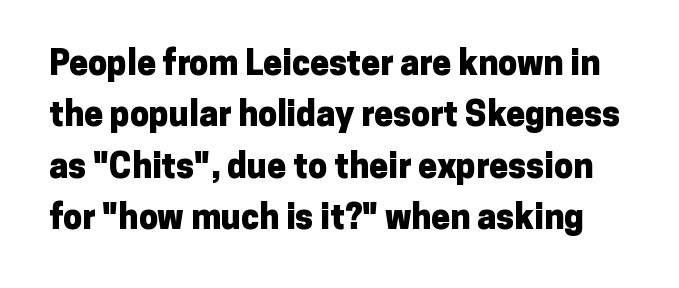
The image shows 34 px heavy sans-serif type, upright; set normal line spacing (1.51x), normal letter spacing, not underlined; low stroke contrast and a medium x-height.
